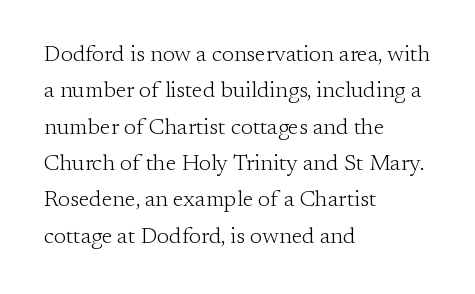
Compared with typical paragraphs, the rows here are spaced about the same. The letterforms sit at book weight or below. Ascenders rise straight up at ninety degrees. The lines are quadded left. Check the space under the baseline: it is left empty. Tracking value appears to be zero — textbook default spacing.
